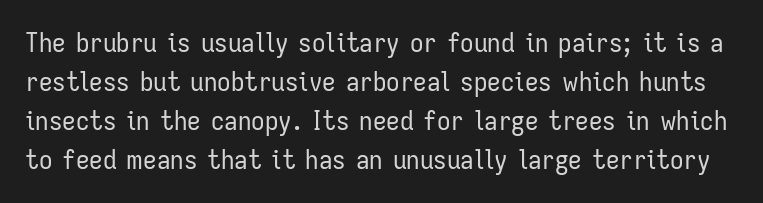
Q: Is the text bold? A: No.
Q: Is the text italic (slanted)? A: No, it is upright.
Q: Is the text underlined? A: No.
Q: Is the spacing between letters normal or unusually wide? A: Normal.
Q: Is the spacing between lines tight, normal or loose? A: Normal.
